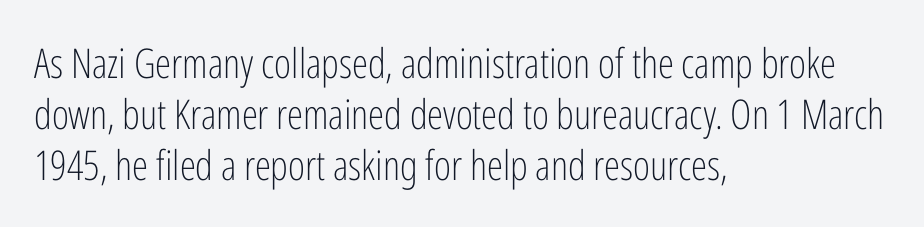
The letterforms sit at book weight or below. The paragraph shown leans on its left margin. Nobody drew a line under any word here. Think of a printed novel: that variable character pitch is what you see here. Quick note: interline space is typical. A typesetter would call this zero additional tracking.
